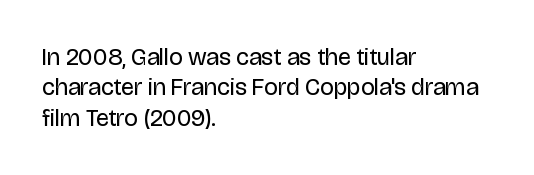
The image shows 24 px text type, upright; set left-aligned, normal line spacing (1.27x), normal letter spacing, not underlined.
